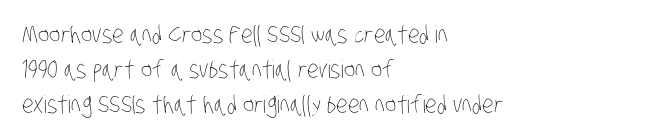
{"bold": "no", "underline": "no", "align": "left", "line_spacing": "normal", "line_spacing_ratio": 1.46, "letter_spacing": "normal", "letter_spacing_em": 0.0, "glyph_px": 24}
